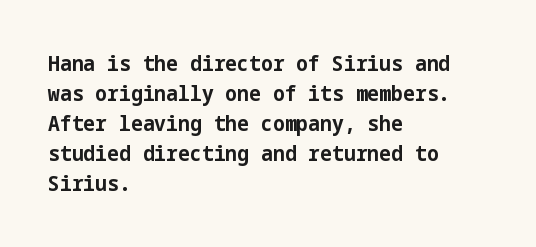
{"italic": "no", "bold": "yes", "underline": "no", "align": "left", "line_spacing": "normal", "line_spacing_ratio": 1.43, "letter_spacing": "normal", "letter_spacing_em": 0.0, "glyph_px": 21}
